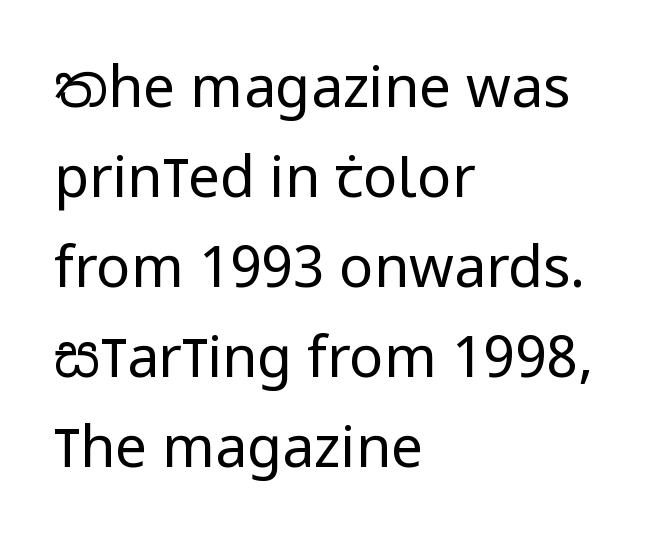
{"serif": "no", "italic": "no", "bold": "no", "weight": "regular", "width": "condensed", "stroke_contrast": "low", "x_height": "large", "monospaced": "no", "underline": "no", "align": "left", "line_spacing": "normal", "line_spacing_ratio": 1.58, "letter_spacing": "normal", "letter_spacing_em": 0.0, "glyph_px": 57}
